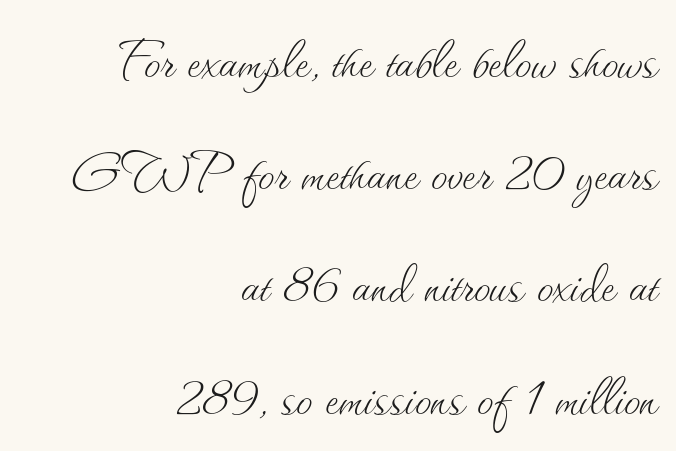
Q: Is the text bold? A: No.
Q: Is the text italic (slanted)? A: Yes.
Q: Is the text underlined? A: No.
Q: How is the paragraph aligned? A: Right-aligned.
Q: Is the spacing between letters normal or unusually wide? A: Normal.
Q: Is the spacing between lines tight, normal or loose? A: Normal.
Q: Width (condensed, normal, or wide)? A: Normal.
Q: Stroke contrast? A: Medium.
Q: x-height? A: Small.
Q: Monospaced? A: No.
